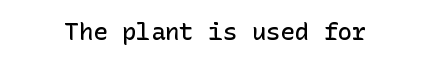
Q: Is the text bold? A: Semi-bold.
Q: Is the text italic (slanted)? A: No, it is upright.
Q: Is the text underlined? A: No.
Q: Is the spacing between letters normal or unusually wide? A: Normal.
